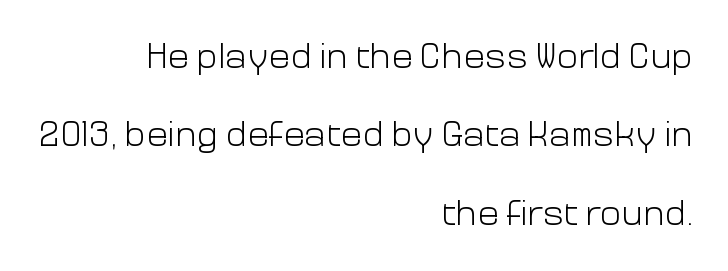
Q: Is the text bold? A: No.
Q: Is the text italic (slanted)? A: No, it is upright.
Q: Is the typeface a serif or a sans-serif typeface? A: Sans-serif.
Q: Is the text underlined? A: No.
Q: How is the paragraph aligned? A: Right-aligned.
Q: Is the spacing between letters normal or unusually wide? A: Normal.
Q: Is the spacing between lines tight, normal or loose? A: Loose.
Q: Width (condensed, normal, or wide)? A: Normal.
Q: Stroke contrast? A: Low.
Q: x-height? A: Medium.
Q: Monospaced? A: No.
